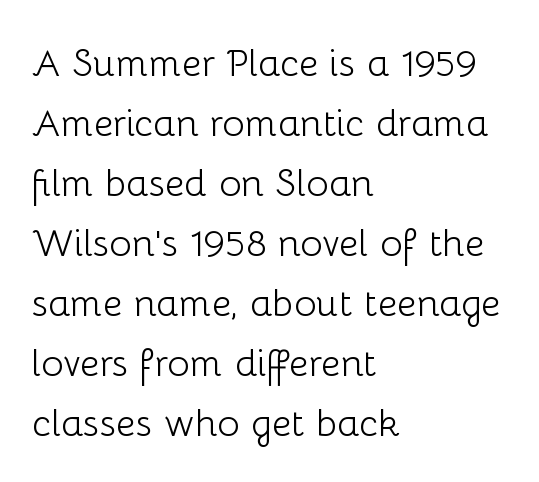
{"serif": "no", "italic": "no", "bold": "no", "weight": "light", "width": "normal", "stroke_contrast": "low", "x_height": "medium", "monospaced": "no", "underline": "no", "align": "left", "line_spacing": "normal", "line_spacing_ratio": 1.58, "letter_spacing": "normal", "letter_spacing_em": 0.0, "glyph_px": 38}
